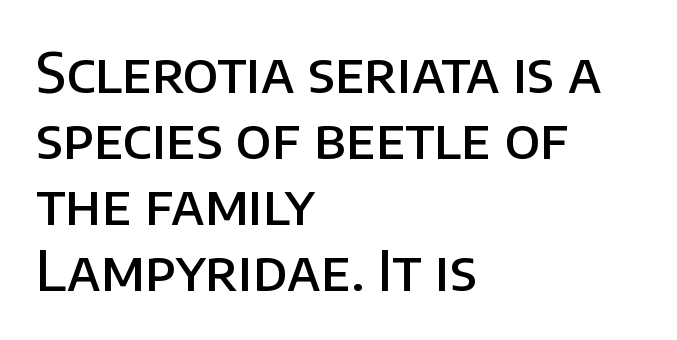
{"serif": "no", "italic": "no", "bold": "semi", "weight": "semibold", "width": "normal", "stroke_contrast": "low", "x_height": "large", "monospaced": "no", "underline": "no", "align": "left", "line_spacing_ratio": 1.2, "letter_spacing": "normal", "letter_spacing_em": 0.0, "glyph_px": 55}
